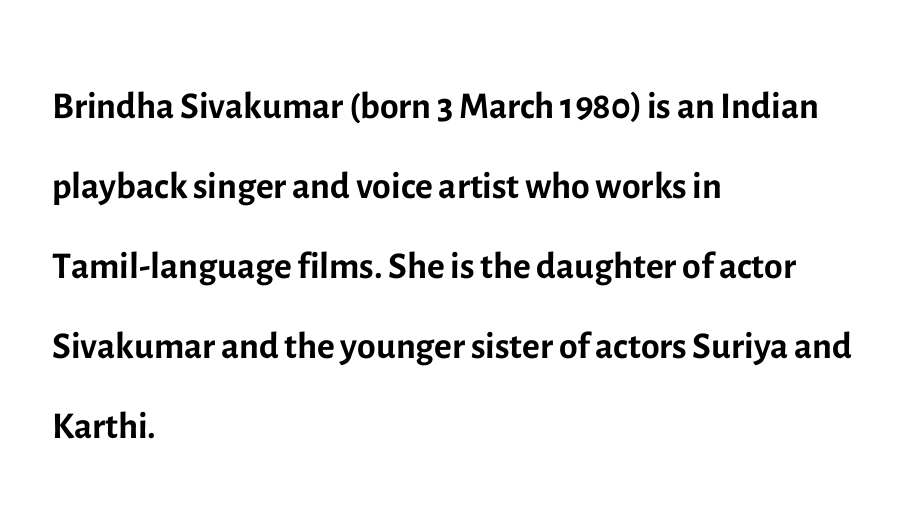
{"serif": "no", "italic": "no", "bold": "no", "weight": "regular", "width": "normal", "x_height": "medium", "monospaced": "no", "underline": "no", "align": "left", "line_spacing": "normal", "line_spacing_ratio": 1.48, "letter_spacing": "normal", "letter_spacing_em": 0.0, "glyph_px": 54}
